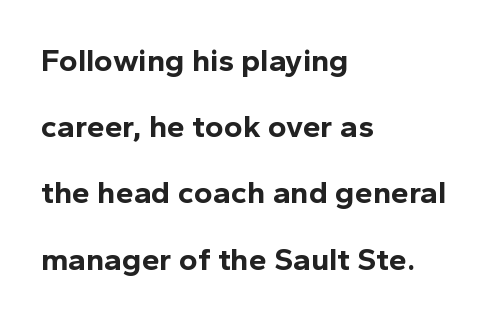
The image shows 32 px bold sans-serif type, upright; set left-aligned, loose line spacing (2.07x), normal letter spacing, not underlined; a medium x-height.
